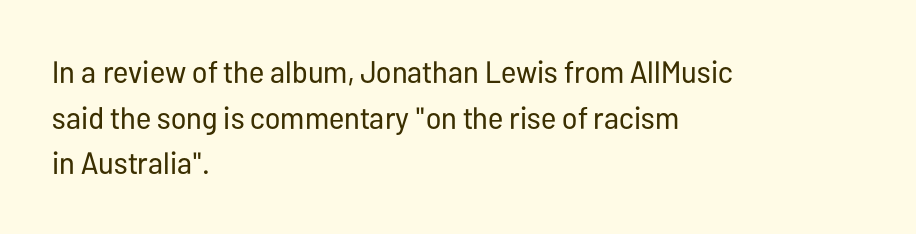
Q: Is the text bold? A: No.
Q: Is the text italic (slanted)? A: No, it is upright.
Q: Is the typeface a serif or a sans-serif typeface? A: Sans-serif.
Q: Is the text underlined? A: No.
Q: How is the paragraph aligned? A: Left-aligned.
Q: Is the spacing between letters normal or unusually wide? A: Normal.
Q: Is the spacing between lines tight, normal or loose? A: Normal.
Q: Width (condensed, normal, or wide)? A: Condensed.
Q: Stroke contrast? A: Low.
Q: x-height? A: Medium.
Q: Monospaced? A: No.
